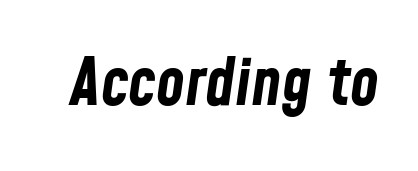
{"italic": "yes", "lean": "right", "slant_degrees": 8, "bold": "yes", "weight": "bold", "width": "condensed", "stroke_contrast": "low", "x_height": "medium", "monospaced": "no", "underline": "no", "letter_spacing": "normal", "letter_spacing_em": 0.0, "glyph_px": 66}
